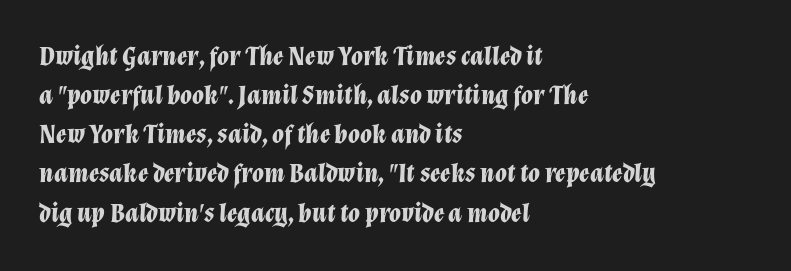
Q: Is the text bold? A: Yes.
Q: Is the text italic (slanted)? A: Yes, it leans right by about 12 degrees.
Q: Is the text underlined? A: No.
Q: How is the paragraph aligned? A: Left-aligned.
Q: Is the spacing between letters normal or unusually wide? A: Normal.
Q: Is the spacing between lines tight, normal or loose? A: Normal.
